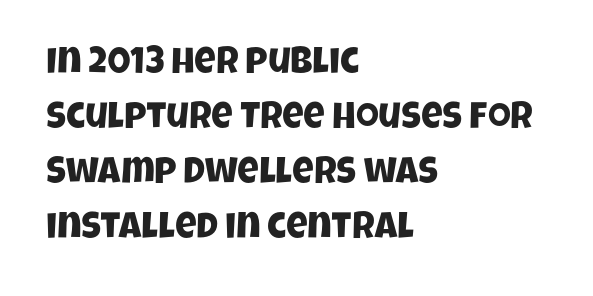
Lines of text with bare space underneath. Proportional: the letters do not fall into vertical columns. Whoever set this chose a conventional vertical rhythm. Line beginnings align vertically; line endings do not.
